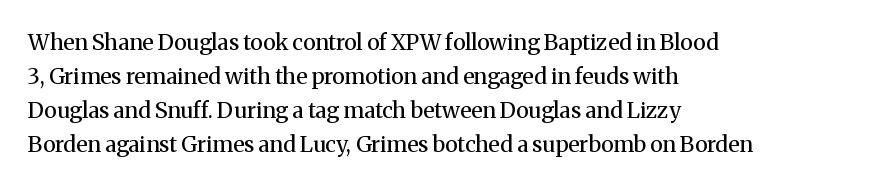
{"italic": "no", "bold": "no", "underline": "no", "align": "left", "line_spacing": "normal", "line_spacing_ratio": 1.55, "letter_spacing": "normal", "letter_spacing_em": 0.0, "glyph_px": 22}
